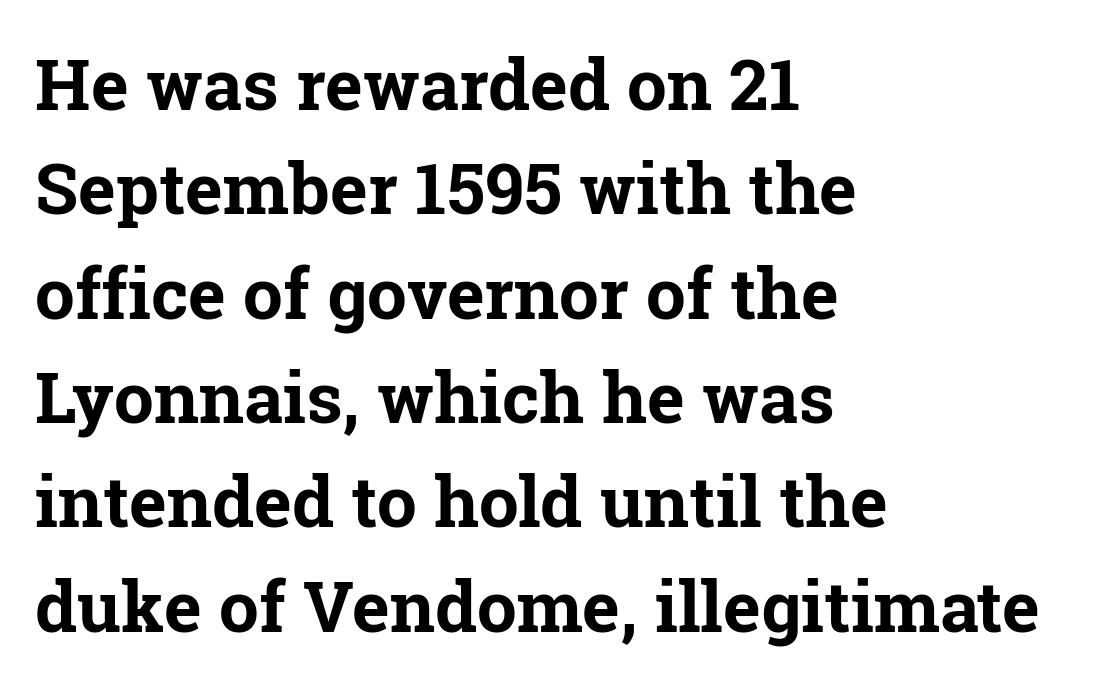
Q: Is the text bold? A: Yes.
Q: Is the text italic (slanted)? A: No, it is upright.
Q: Is the typeface a serif or a sans-serif typeface? A: Serif.
Q: Is the text underlined? A: No.
Q: How is the paragraph aligned? A: Left-aligned.
Q: Is the spacing between letters normal or unusually wide? A: Normal.
Q: Is the spacing between lines tight, normal or loose? A: Normal.
Q: Width (condensed, normal, or wide)? A: Normal.
Q: Stroke contrast? A: Low.
Q: x-height? A: Medium.
Q: Monospaced? A: No.
